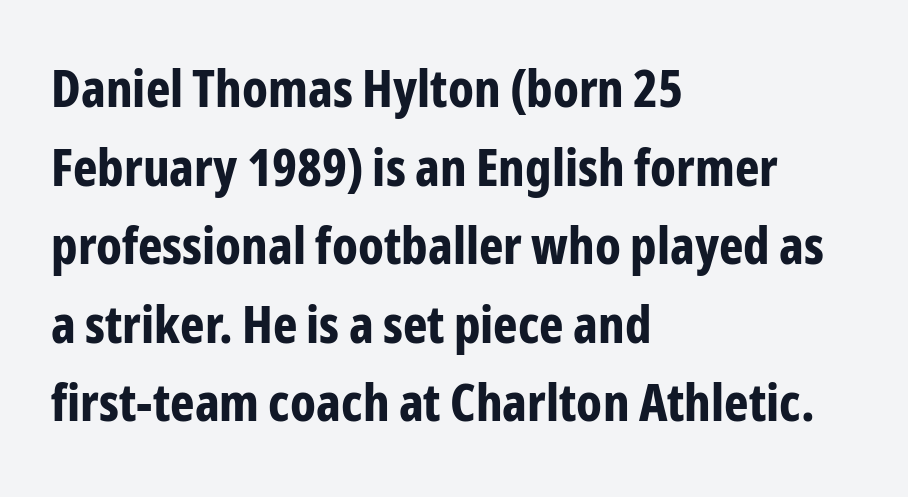
Q: Is the text bold? A: Yes.
Q: Is the text italic (slanted)? A: No, it is upright.
Q: Is the typeface a serif or a sans-serif typeface? A: Sans-serif.
Q: Is the text underlined? A: No.
Q: How is the paragraph aligned? A: Left-aligned.
Q: Is the spacing between letters normal or unusually wide? A: Normal.
Q: Is the spacing between lines tight, normal or loose? A: Normal.
Q: Width (condensed, normal, or wide)? A: Condensed.
Q: Stroke contrast? A: Low.
Q: x-height? A: Medium.
Q: Monospaced? A: No.
